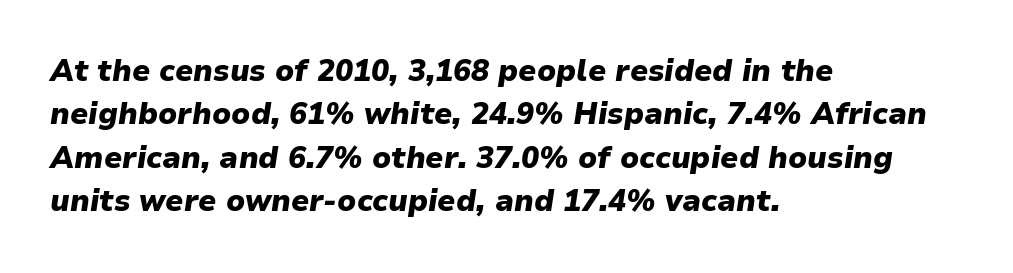
The image shows 30 px heavy type, italic (leaning right); set left-aligned, normal line spacing (1.45x), normal letter spacing, not underlined; low stroke contrast and a medium x-height.
